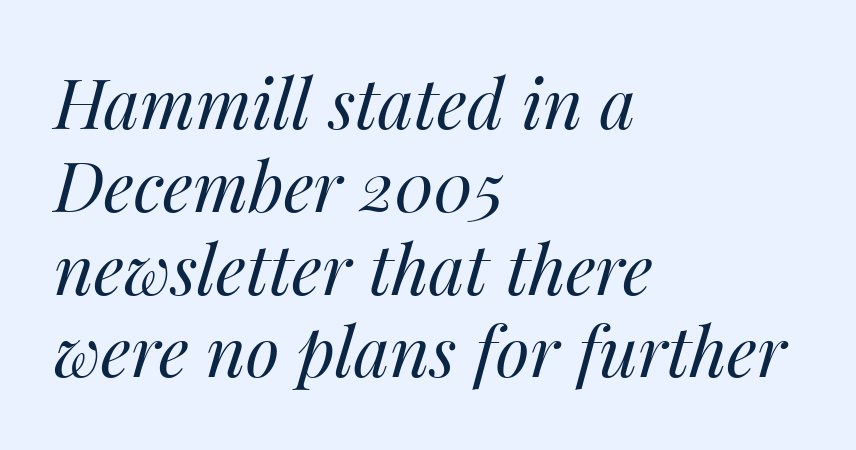
Q: Is the text bold? A: No.
Q: Is the text italic (slanted)? A: Yes, it leans right by about 14 degrees.
Q: Is the text underlined? A: No.
Q: How is the paragraph aligned? A: Left-aligned.
Q: Is the spacing between letters normal or unusually wide? A: Normal.
Q: Width (condensed, normal, or wide)? A: Normal.
Q: Stroke contrast? A: Medium.
Q: x-height? A: Medium.
Q: Monospaced? A: No.
